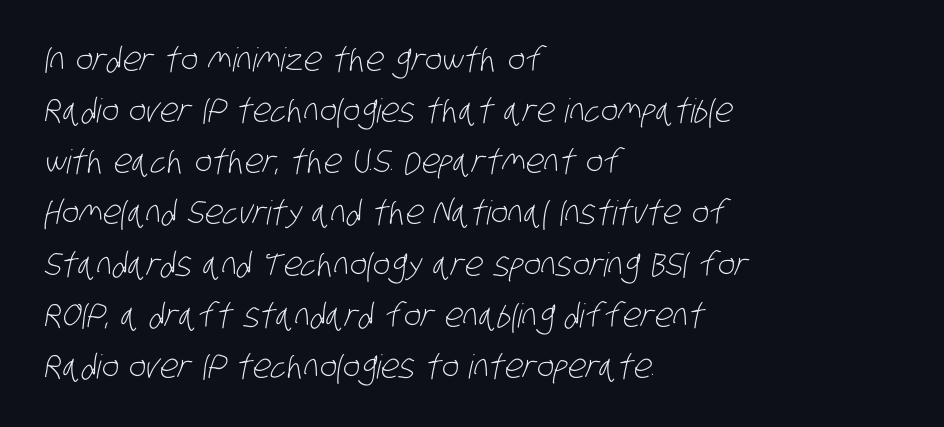
Q: Is the text bold? A: No.
Q: Is the typeface a serif or a sans-serif typeface? A: Sans-serif.
Q: Is the text underlined? A: No.
Q: How is the paragraph aligned? A: Left-aligned.
Q: Is the spacing between letters normal or unusually wide? A: Normal.
Q: Is the spacing between lines tight, normal or loose? A: Normal.
Q: Width (condensed, normal, or wide)? A: Condensed.
Q: Stroke contrast? A: Low.
Q: x-height? A: Large.
Q: Monospaced? A: No.
